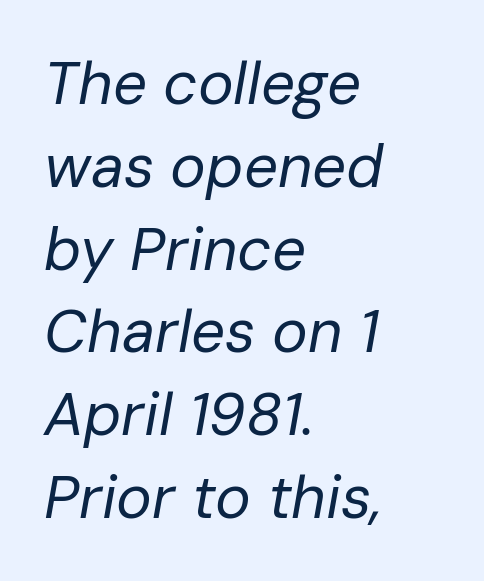
{"italic": "yes", "lean": "right", "slant_degrees": 10, "bold": "no", "weight": "regular", "width": "normal", "stroke_contrast": "low", "x_height": "medium", "monospaced": "no", "underline": "no", "align": "left", "line_spacing": "normal", "line_spacing_ratio": 1.38, "letter_spacing": "normal", "letter_spacing_em": 0.0, "glyph_px": 60}
